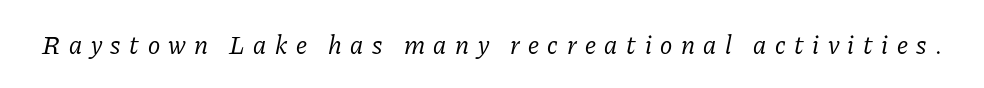
{"italic": "yes", "lean": "right", "slant_degrees": 11, "bold": "no", "underline": "no", "letter_spacing": "wide", "letter_spacing_em": 0.33, "glyph_px": 26}
